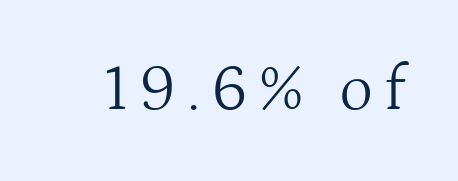
{"serif": "yes", "italic": "no", "bold": "no", "weight": "light", "width": "normal", "stroke_contrast": "medium", "x_height": "medium", "monospaced": "no", "underline": "no", "glyph_px": 64}
